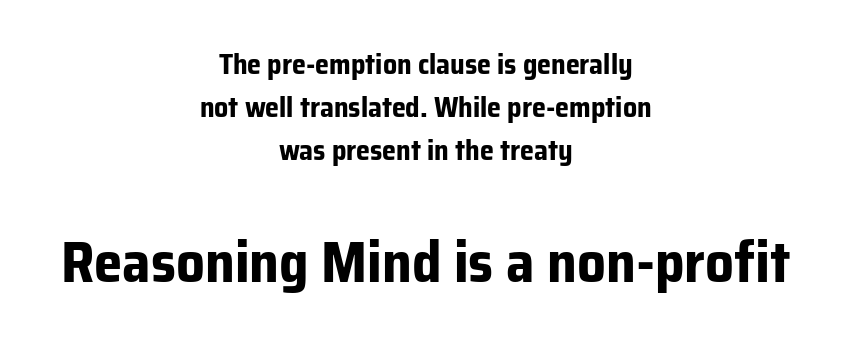
Q: Is the text bold? A: Yes.
Q: Is the text italic (slanted)? A: No, it is upright.
Q: Is the typeface a serif or a sans-serif typeface? A: Sans-serif.
Q: Is the text underlined? A: No.
Q: How is the paragraph aligned? A: Centered.
Q: Is the spacing between letters normal or unusually wide? A: Normal.
Q: Is the spacing between lines tight, normal or loose? A: Normal.
Q: Which block of text is set in a larger size, the first (top) or the second (bottom)? A: The second (bottom) one.
Q: Width (condensed, normal, or wide)? A: Normal.
Q: Stroke contrast? A: Low.
Q: x-height? A: Medium.
Q: Monospaced? A: No.
